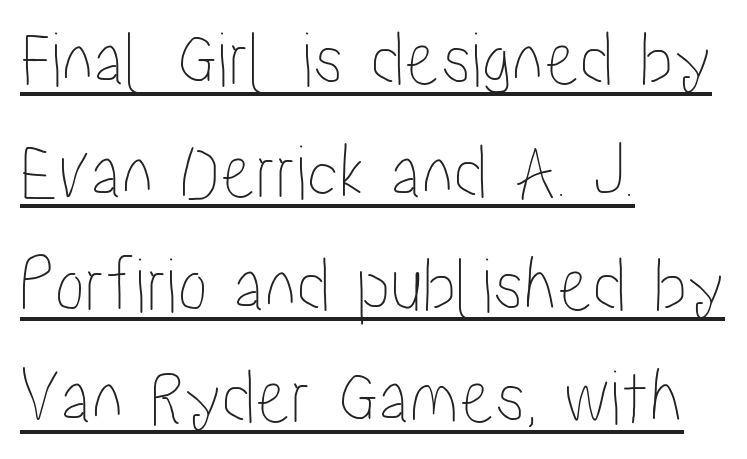
Line beginnings align vertically; line endings do not. This sample has the flowing, uneven cadence of proportional lettering. This is roman type, the default non-slanted kind. Each word holds together tightly as a unit, with standard inter-letter gaps. Does the leading feel generous? No, just average.
